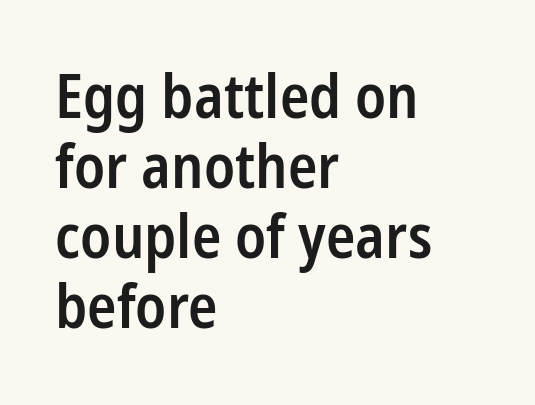
Q: Is the text bold? A: Semi-bold.
Q: Is the text italic (slanted)? A: No, it is upright.
Q: Is the typeface a serif or a sans-serif typeface? A: Sans-serif.
Q: Is the text underlined? A: No.
Q: How is the paragraph aligned? A: Left-aligned.
Q: Is the spacing between letters normal or unusually wide? A: Normal.
Q: Is the spacing between lines tight, normal or loose? A: Tight.
Q: Width (condensed, normal, or wide)? A: Condensed.
Q: Stroke contrast? A: Low.
Q: x-height? A: Medium.
Q: Monospaced? A: No.
